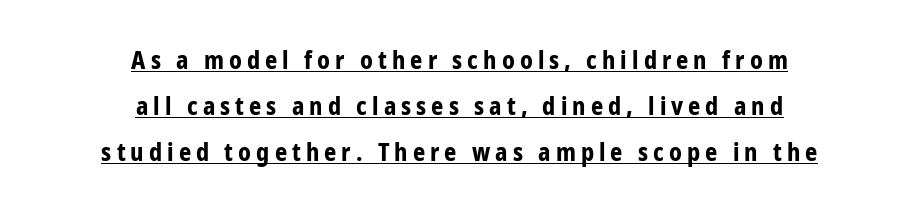
Q: Is the text bold? A: Yes.
Q: Is the text italic (slanted)? A: No, it is upright.
Q: Is the text underlined? A: Yes.
Q: How is the paragraph aligned? A: Centered.
Q: Is the spacing between letters normal or unusually wide? A: Unusually wide.
Q: Is the spacing between lines tight, normal or loose? A: Loose.
